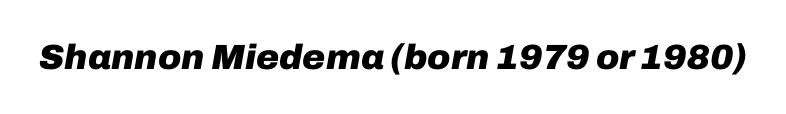
Spacing verdict: proportional, widths tailored to each character. The type is set solid horizontally, with unmodified tracking. Chunky letters — that's bold for sure. Is the type slanted? Yes — the strokes lean at a clear angle. Check under the words: just untouched page.
